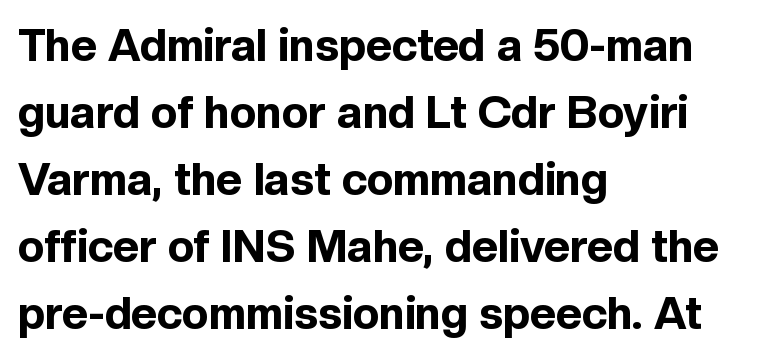
{"serif": "no", "italic": "no", "bold": "yes", "weight": "bold", "width": "normal", "x_height": "medium", "monospaced": "no", "underline": "no", "align": "left", "line_spacing": "normal", "line_spacing_ratio": 1.49, "letter_spacing": "normal", "letter_spacing_em": 0.0, "glyph_px": 45}
